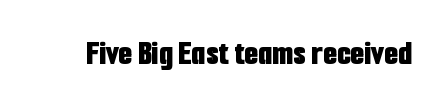
The image shows 36 px bold, condensed sans-serif type, upright; set normal letter spacing, not underlined; low stroke contrast and a medium x-height.
